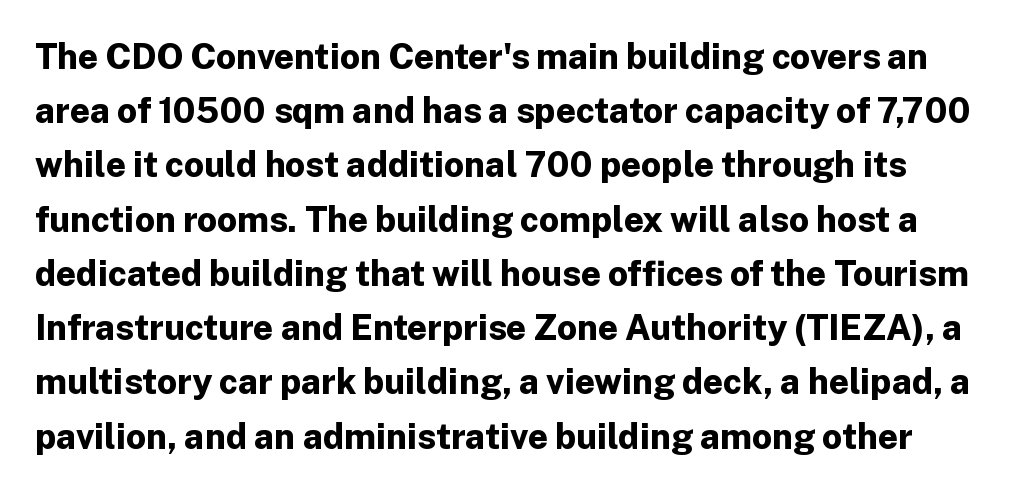
{"serif": "no", "italic": "no", "bold": "yes", "weight": "bold", "width": "normal", "stroke_contrast": "low", "x_height": "medium", "monospaced": "no", "underline": "no", "line_spacing": "normal", "line_spacing_ratio": 1.55, "letter_spacing": "normal", "letter_spacing_em": 0.0, "glyph_px": 35}
